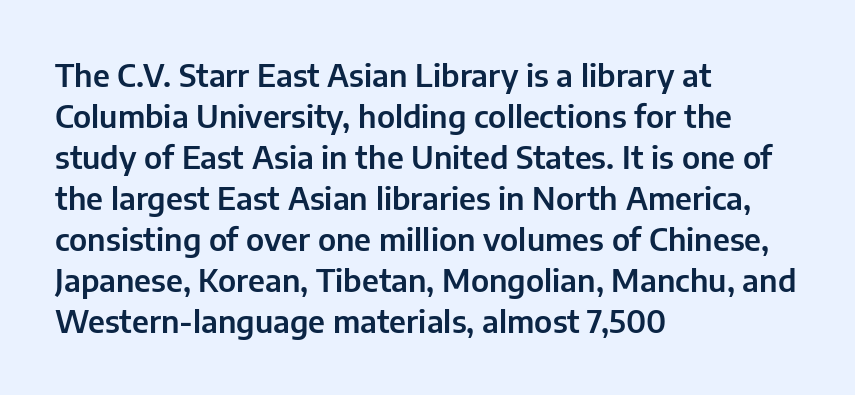
The image shows 31 px sans-serif type, upright; set left-aligned, normal line spacing (1.32x), normal letter spacing, not underlined; low stroke contrast and a medium x-height.
